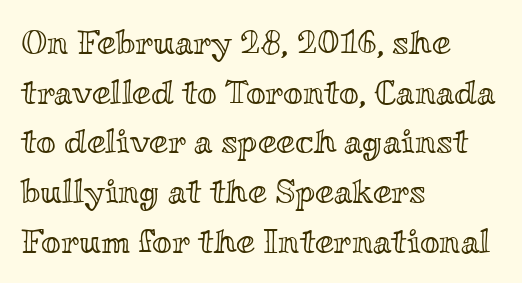
Horizontally, the lines are justified to the leading edge only. Here the designer chose a conventional face with non-uniform glyph widths. Is there any slant? The stems are plumb. The baseline area is clear. The rendering uses a moderate line-height, typical for paragraphs.
